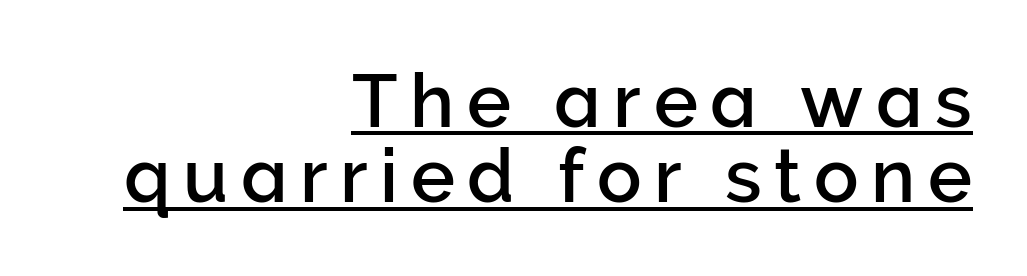
{"serif": "no", "italic": "no", "width": "normal", "stroke_contrast": "low", "x_height": "medium", "monospaced": "no", "underline": "yes", "align": "right", "line_spacing": "tight", "line_spacing_ratio": 1.02, "glyph_px": 74}
